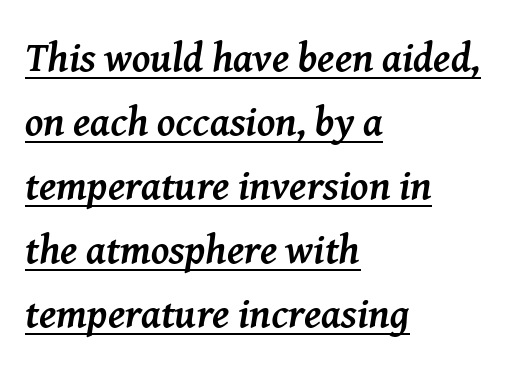
The image shows 41 px semibold serif type, italic (leaning right); set left-aligned, normal line spacing (1.56x), normal letter spacing, underlined; medium stroke contrast and a medium x-height.
